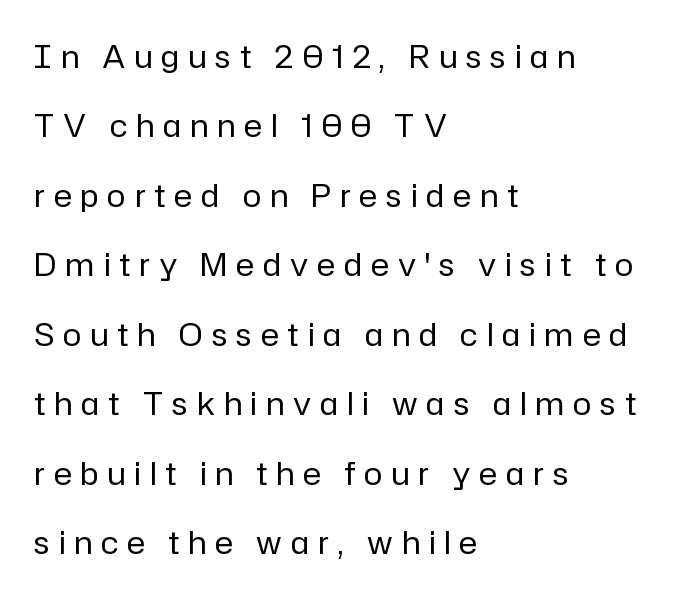
{"serif": "no", "italic": "no", "bold": "no", "weight": "regular", "width": "normal", "stroke_contrast": "low", "x_height": "medium", "monospaced": "no", "underline": "no", "align": "left", "line_spacing": "loose", "line_spacing_ratio": 2.24, "letter_spacing": "wide", "letter_spacing_em": 0.29, "glyph_px": 31}
